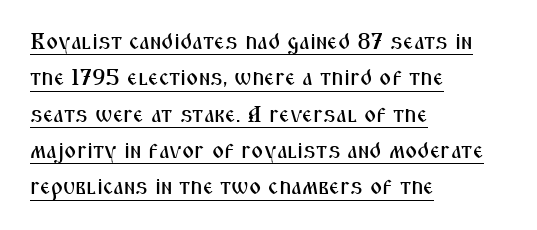
Q: Is the text italic (slanted)? A: No, it is upright.
Q: Is the text underlined? A: Yes.
Q: How is the paragraph aligned? A: Left-aligned.
Q: Is the spacing between letters normal or unusually wide? A: Normal.
Q: Is the spacing between lines tight, normal or loose? A: Normal.
